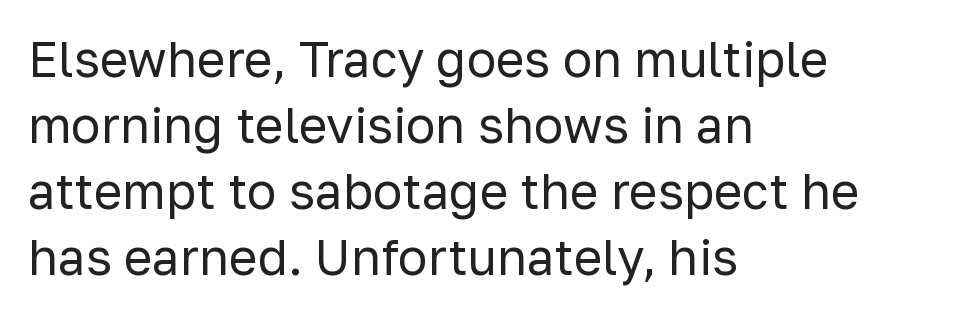
Posture: upright roman. Lines of text with bare space underneath. These lines stack with their left ends in a neat column. Weight: in the light-to-regular range. You could call the tracking neutral — neither tight nor loose. Observe the absence of serifs on each vertical stroke in this sample.
